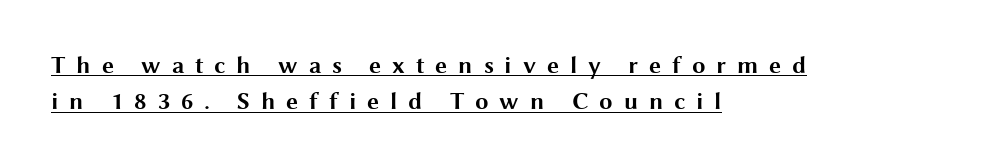
Quick note: underline on. Its strokes are broad and dark, the hallmark of bold type. This is roman type, the default non-slanted kind. Casual observation: everything's shoved over to the left. The rendering uses a moderate line-height, typical for paragraphs. The rendering inserts visible extra space after every character.
